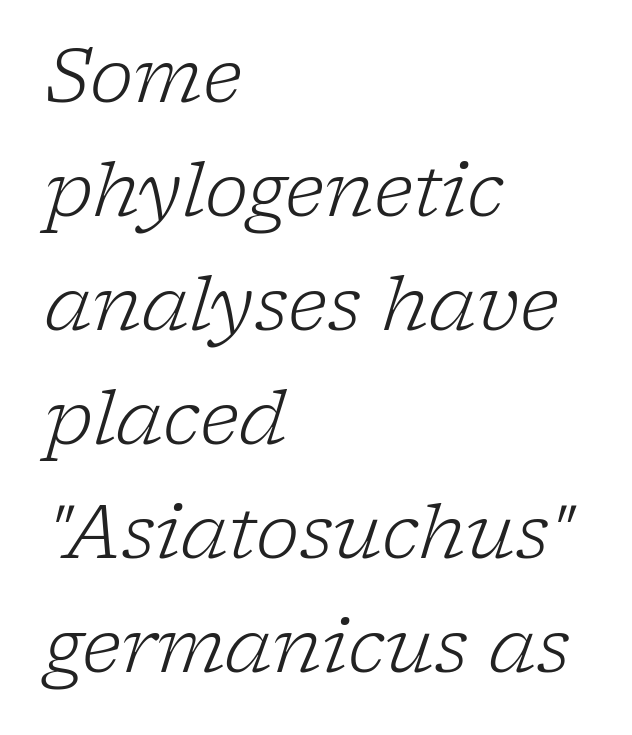
The image shows 74 px light serif type, italic (leaning right); set left-aligned, normal line spacing (1.54x), normal letter spacing, not underlined; low stroke contrast and a medium x-height.
